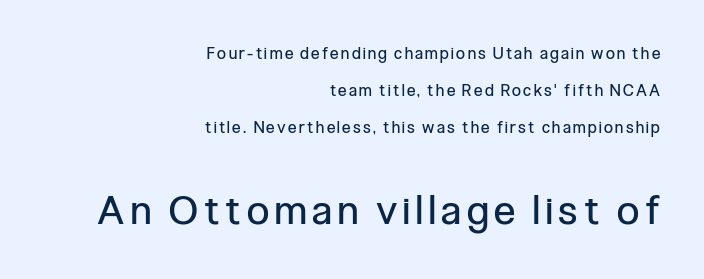
The glyphs are unaccompanied by any horizontal stroke below them. The rendering uses natural spacing where letterforms have individual widths. The specimen reads as upright at a glance. Horizontal bands of white between lines are thick stripes. No heavy texture on the line: the type isn't bold. The ragged edge is on the left, which tells us the setting is flush right.
